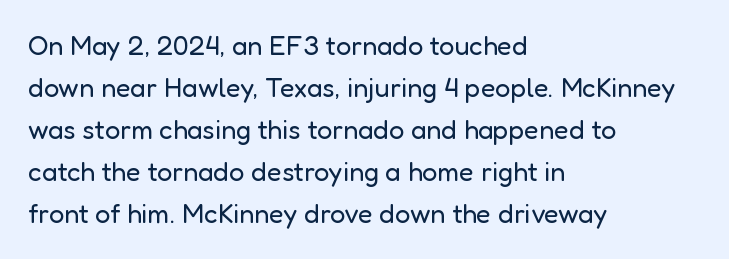
The image shows 27 px text type, upright; set left-aligned, normal line spacing (1.56x), normal letter spacing, not underlined.
